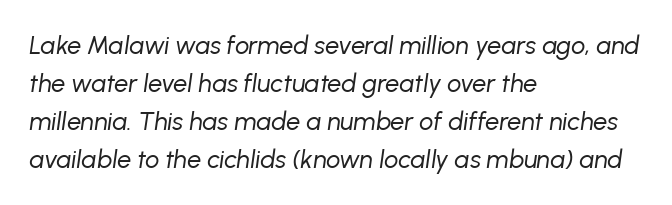
Casual observation: everything's shoved over to the left. Nothing unusual about the tracking: characters are spaced as the font intends. Weight: in the light-to-regular range. Normally led — the rows are evenly, conventionally spaced.
